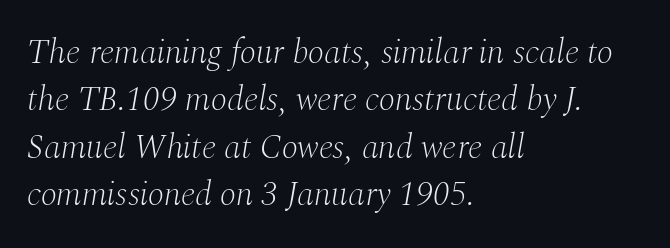
The image shows 34 px light serif type, italic (leaning right); set left-aligned, normal line spacing (1.39x), normal letter spacing, not underlined; medium stroke contrast and a medium x-height.
